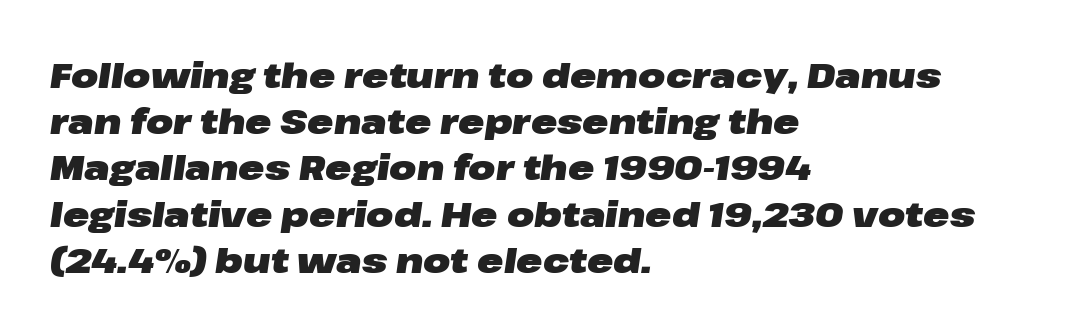
Chunky letters — that's bold for sure. Compared with typical body copy, the letter spacing here is the same. You could not count columns in this text — the font is proportionally spaced. This sample keeps an unexceptional amount of space between lines.
